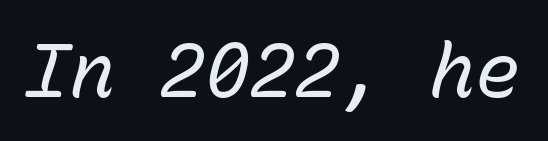
The image shows 75 px regular-weight type, italic (leaning right), monospaced; set normal letter spacing, not underlined; low stroke contrast and a medium x-height.
